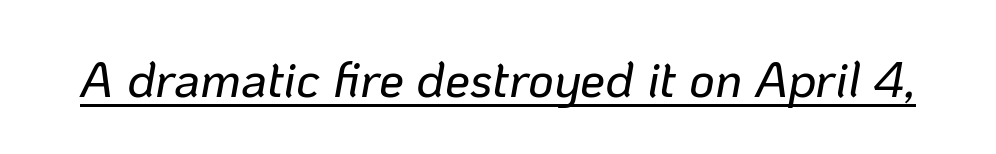
Q: Is the text italic (slanted)? A: Yes, it leans right by about 10 degrees.
Q: Is the text underlined? A: Yes.
Q: Is the spacing between letters normal or unusually wide? A: Normal.
Q: Width (condensed, normal, or wide)? A: Normal.
Q: Stroke contrast? A: Low.
Q: x-height? A: Medium.
Q: Monospaced? A: No.
